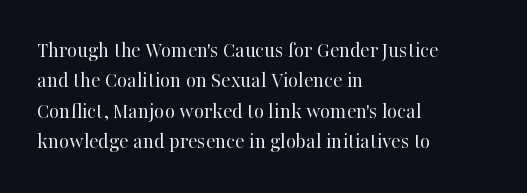
Q: Is the text bold? A: No.
Q: Is the text italic (slanted)? A: No, it is upright.
Q: Is the text underlined? A: No.
Q: How is the paragraph aligned? A: Left-aligned.
Q: Is the spacing between letters normal or unusually wide? A: Normal.
Q: Is the spacing between lines tight, normal or loose? A: Normal.
